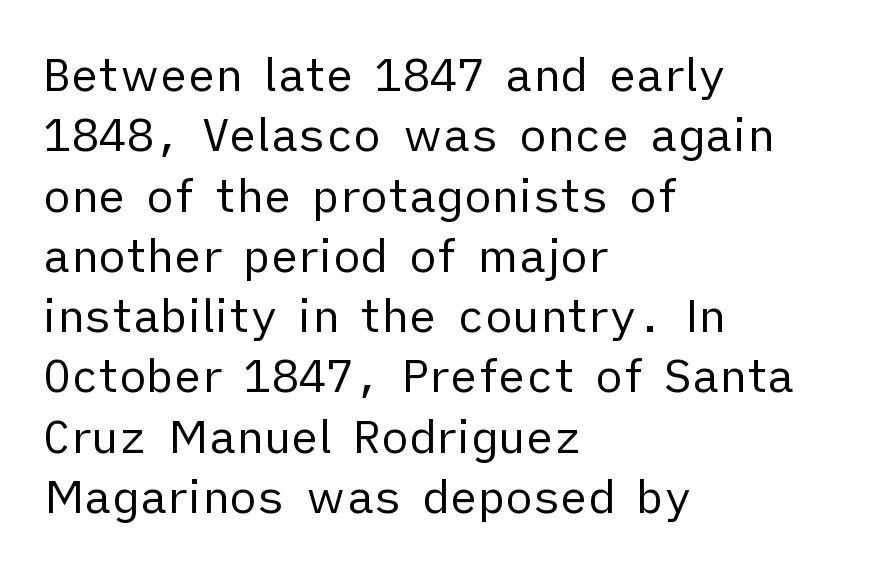
Q: Is the text bold? A: No.
Q: Is the text italic (slanted)? A: No, it is upright.
Q: Is the typeface a serif or a sans-serif typeface? A: Sans-serif.
Q: Is the text underlined? A: No.
Q: How is the paragraph aligned? A: Left-aligned.
Q: Is the spacing between letters normal or unusually wide? A: Normal.
Q: Is the spacing between lines tight, normal or loose? A: Normal.
Q: Width (condensed, normal, or wide)? A: Normal.
Q: Stroke contrast? A: Low.
Q: x-height? A: Medium.
Q: Monospaced? A: No.
